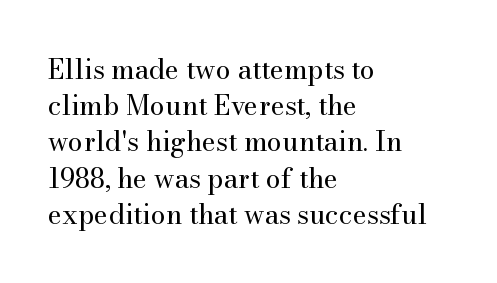
The image shows 27 px text type, upright; set left-aligned, normal line spacing (1.34x), normal letter spacing, not underlined.
